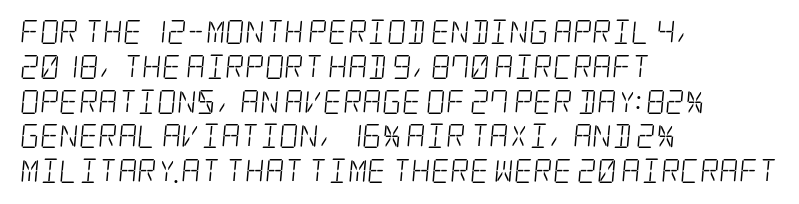
{"bold": "no", "underline": "no", "align": "left", "line_spacing": "normal", "line_spacing_ratio": 1.45, "letter_spacing": "normal", "letter_spacing_em": 0.0, "glyph_px": 24}
